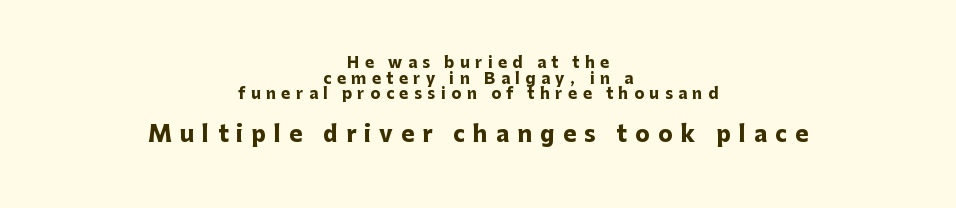
{"italic": "no", "bold": "yes", "underline": "no", "align": "center", "line_spacing": "tight", "line_spacing_ratio": 1.05, "letter_spacing": "wide", "letter_spacing_em": 0.37, "larger_block": "second", "size_ratio": 1.47, "glyph_px": 22}
